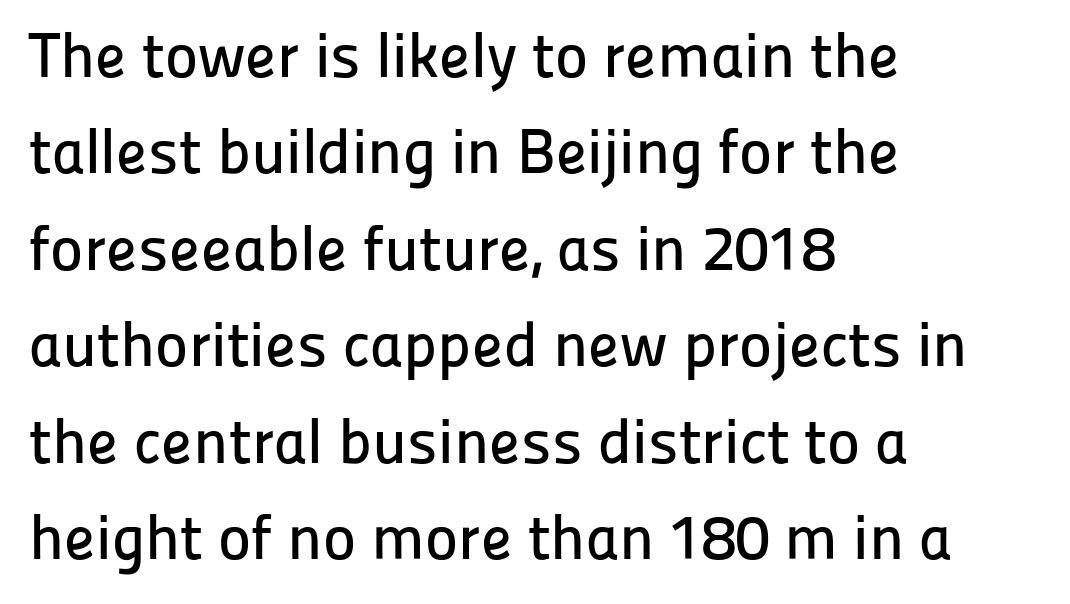
{"serif": "no", "italic": "no", "width": "normal", "stroke_contrast": "low", "x_height": "medium", "monospaced": "no", "underline": "no", "align": "left", "line_spacing": "normal", "line_spacing_ratio": 1.53, "letter_spacing": "normal", "letter_spacing_em": 0.0, "glyph_px": 63}
